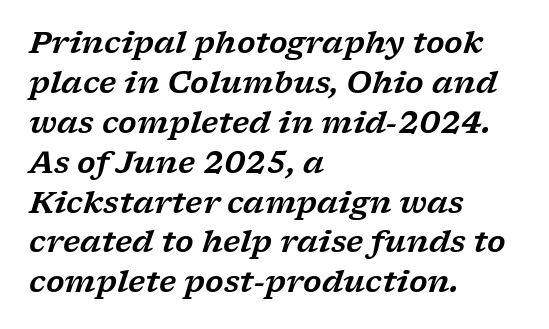
Each row of text sits above clean, open space. Compared with typical body copy, the letter spacing here is the same. Horizontally, the lines are justified to the leading edge only. The specimen reads as italic at a glance.
